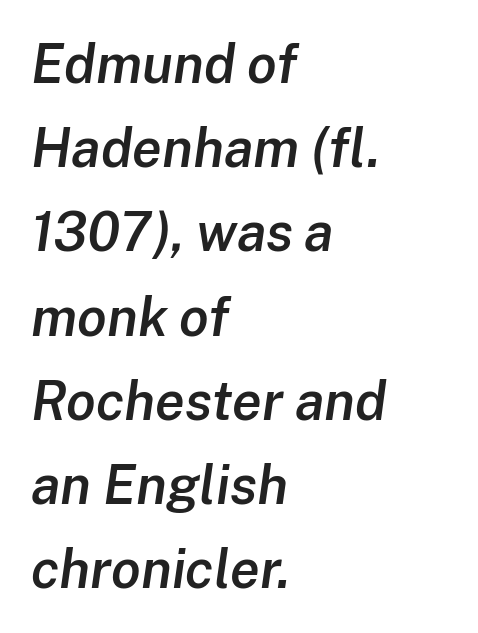
Q: Is the text bold? A: Semi-bold.
Q: Is the text italic (slanted)? A: Yes, it leans right by about 8 degrees.
Q: Is the text underlined? A: No.
Q: How is the paragraph aligned? A: Left-aligned.
Q: Is the spacing between letters normal or unusually wide? A: Normal.
Q: Is the spacing between lines tight, normal or loose? A: Normal.
Q: Width (condensed, normal, or wide)? A: Normal.
Q: Stroke contrast? A: Low.
Q: x-height? A: Medium.
Q: Monospaced? A: No.
